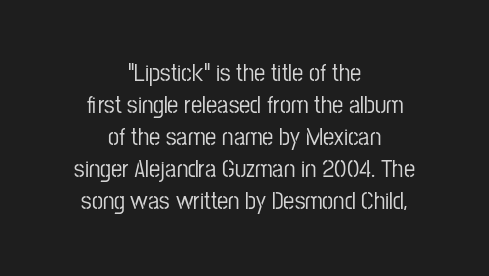
The image shows 25 px text type, upright; set centered, normal line spacing (1.28x), normal letter spacing, not underlined.
